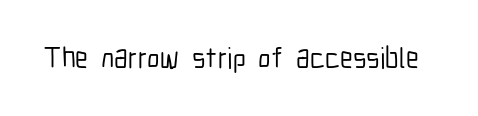
A typesetter would mark this as roman, not italic. The type is set solid horizontally, with unmodified tracking. Plain, unruled lines of type. The passage shown is typeset with a sans-serif family.
